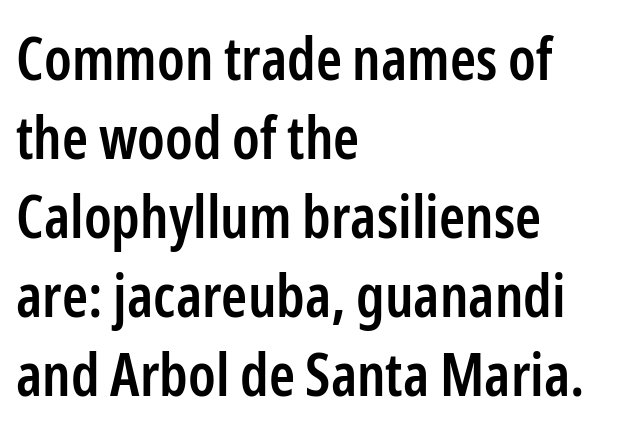
{"serif": "no", "italic": "no", "bold": "semi", "weight": "semibold", "width": "condensed", "stroke_contrast": "low", "x_height": "medium", "monospaced": "no", "underline": "no", "align": "left", "line_spacing": "normal", "line_spacing_ratio": 1.34, "letter_spacing": "normal", "letter_spacing_em": 0.0, "glyph_px": 59}
